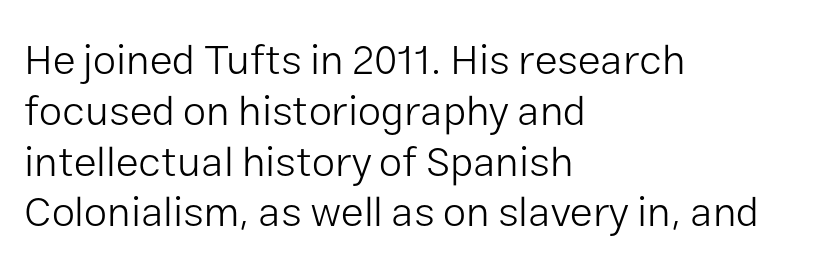
{"serif": "no", "italic": "no", "bold": "no", "weight": "light", "width": "normal", "stroke_contrast": "low", "x_height": "medium", "monospaced": "no", "underline": "no", "align": "left", "line_spacing_ratio": 1.21, "letter_spacing": "normal", "letter_spacing_em": 0.0, "glyph_px": 42}
